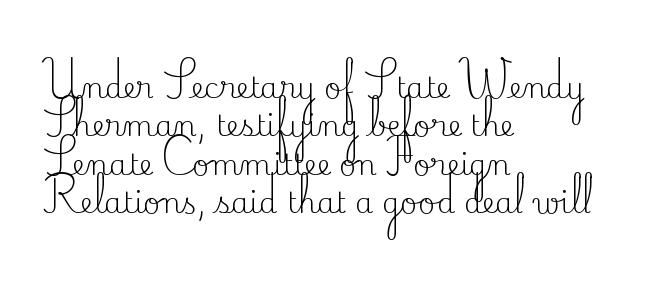
Note the varied advance widths — an 'i' is clearly narrower than an 'm'. This rendering leaves character spacing at its baseline value. The block of text has a typical density, with ordinary space between rows. Yep, those are serifs on the letters.
